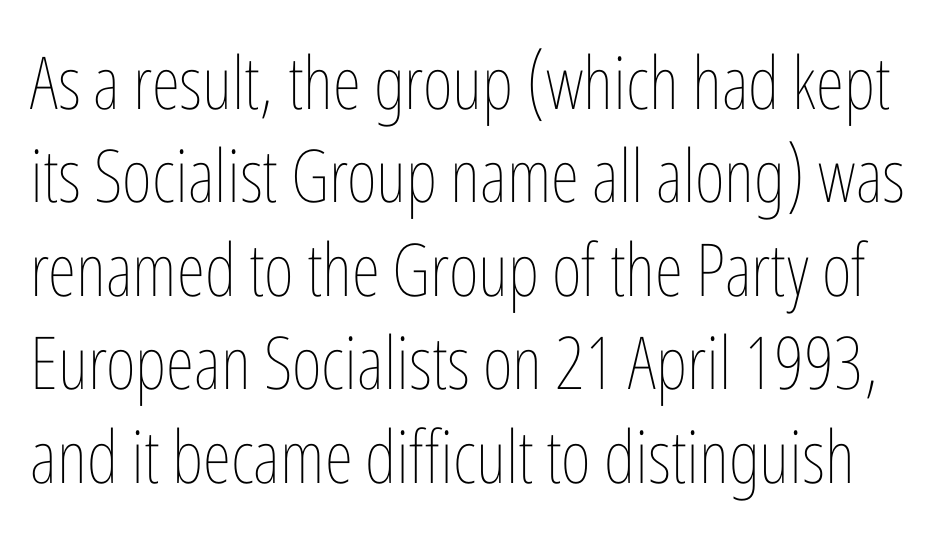
The image shows 73 px thin, condensed type, upright; set normal line spacing (1.28x), normal letter spacing, not underlined; low stroke contrast and a medium x-height.
